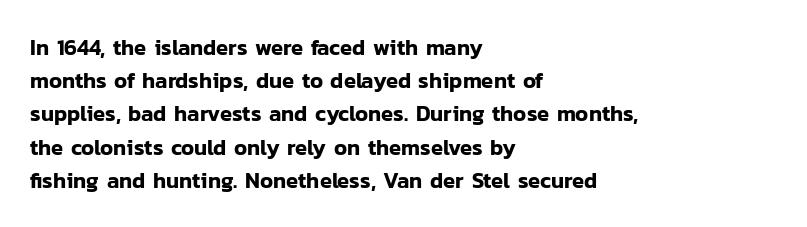
The image shows 22 px text type, upright; set left-aligned, normal line spacing (1.51x), normal letter spacing, not underlined.
